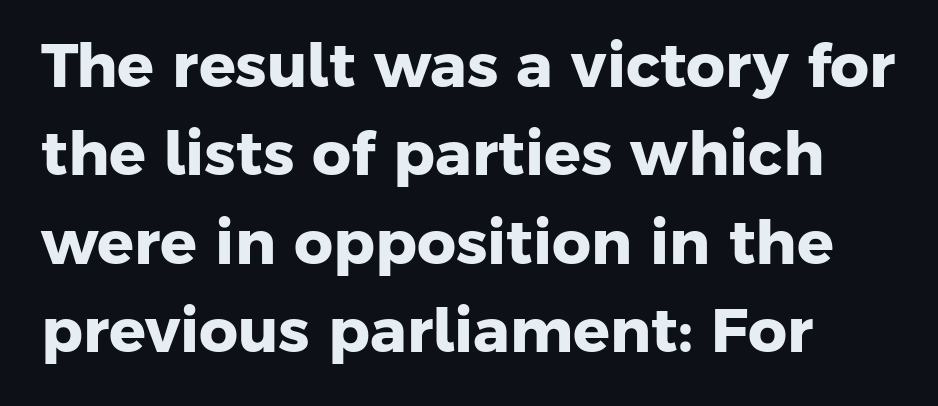
Line spacing here is normal. Stroke thickness is high; the sample reads as a true bold. These lines are composed in type without serifs. Character widths vary here, with narrow letters taking less room than wide ones. Unmarked baselines from the first word to the last. You could call the tracking neutral — neither tight nor loose.
